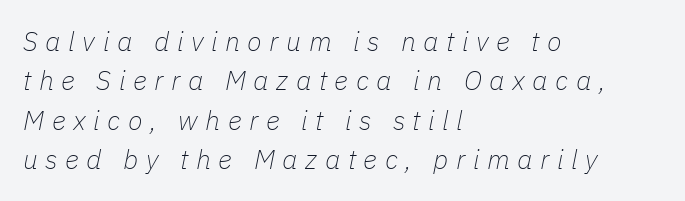
The image shows 27 px text type, italic (leaning right); set left-aligned, normal line spacing (1.46x), unusually wide letter spacing (+0.28 em), not underlined.
